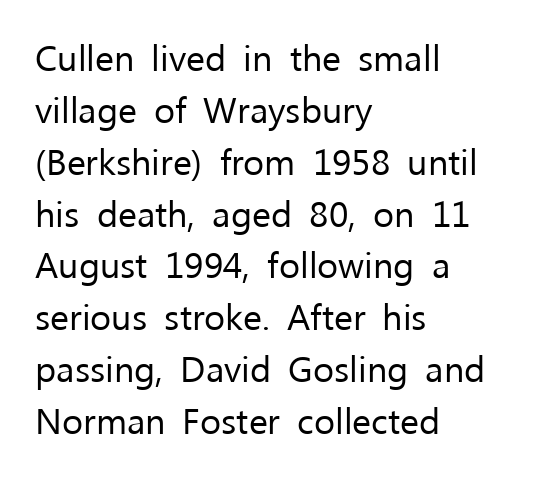
{"serif": "no", "italic": "no", "bold": "no", "weight": "regular", "width": "normal", "stroke_contrast": "low", "x_height": "medium", "monospaced": "no", "underline": "no", "align": "left", "line_spacing": "normal", "line_spacing_ratio": 1.44, "letter_spacing": "normal", "letter_spacing_em": 0.0, "glyph_px": 36}
